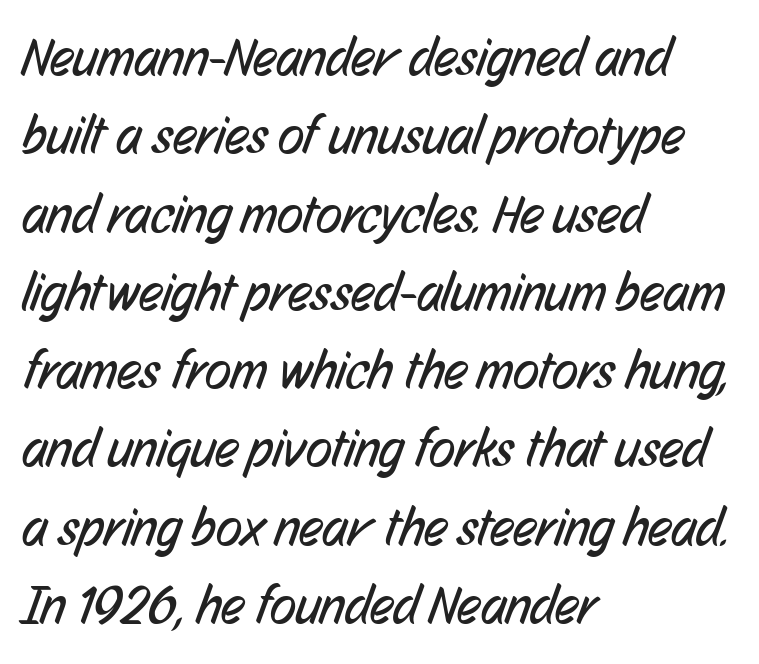
Q: Is the text bold? A: No.
Q: Is the typeface a serif or a sans-serif typeface? A: Sans-serif.
Q: Is the text underlined? A: No.
Q: How is the paragraph aligned? A: Left-aligned.
Q: Is the spacing between letters normal or unusually wide? A: Normal.
Q: Is the spacing between lines tight, normal or loose? A: Normal.
Q: Width (condensed, normal, or wide)? A: Condensed.
Q: Stroke contrast? A: Low.
Q: x-height? A: Medium.
Q: Monospaced? A: No.
